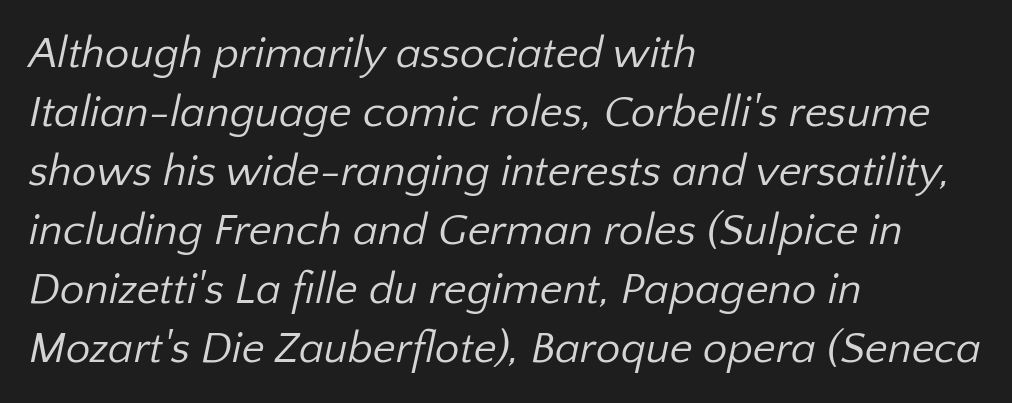
The image shows 44 px regular-weight sans-serif type; set left-aligned, normal line spacing (1.34x), normal letter spacing, not underlined; low stroke contrast and a medium x-height.
